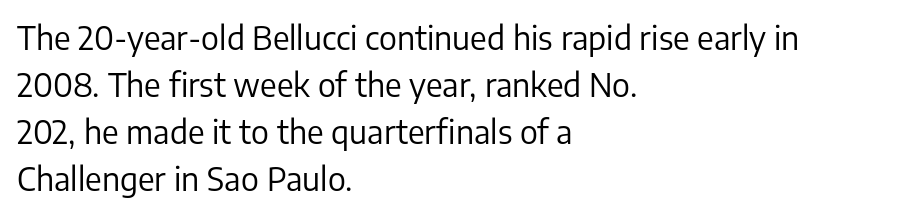
{"serif": "no", "italic": "no", "bold": "no", "weight": "regular", "width": "normal", "stroke_contrast": "low", "x_height": "medium", "monospaced": "no", "underline": "no", "align": "left", "line_spacing": "normal", "line_spacing_ratio": 1.47, "letter_spacing": "normal", "letter_spacing_em": 0.0, "glyph_px": 32}
